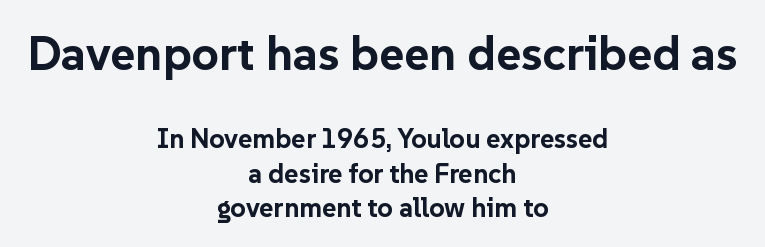
{"serif": "no", "italic": "no", "bold": "yes", "weight": "bold", "width": "normal", "stroke_contrast": "low", "x_height": "medium", "monospaced": "no", "underline": "no", "align": "center", "line_spacing": "normal", "line_spacing_ratio": 1.27, "letter_spacing": "normal", "letter_spacing_em": 0.0, "larger_block": "first", "size_ratio": 1.78, "glyph_px": 48}
